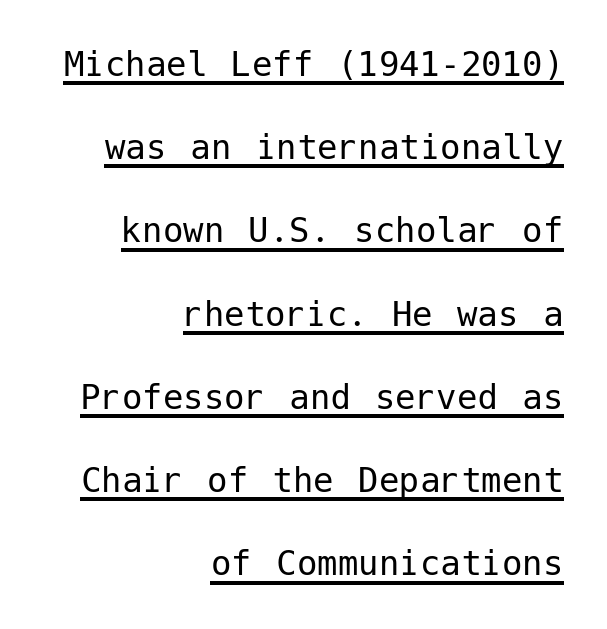
{"serif": "no", "italic": "no", "bold": "no", "weight": "regular", "width": "normal", "stroke_contrast": "low", "x_height": "medium", "underline": "yes", "align": "right", "line_spacing": "loose", "line_spacing_ratio": 2.03, "letter_spacing": "normal", "letter_spacing_em": 0.0, "glyph_px": 41}
